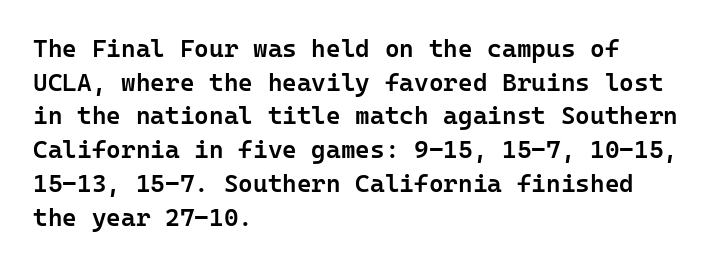
{"italic": "no", "bold": "semi", "underline": "no", "align": "left", "line_spacing": "normal", "line_spacing_ratio": 1.35, "letter_spacing": "normal", "letter_spacing_em": 0.0, "glyph_px": 25}
